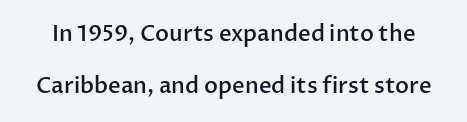
The passage shown is semibold, sitting just below true bold. Airy leading. The letters stand straight up with perfectly vertical stems. Glance below the letters and you will spot only blank space. Inter-character spacing is left at the font's built-in metrics.
